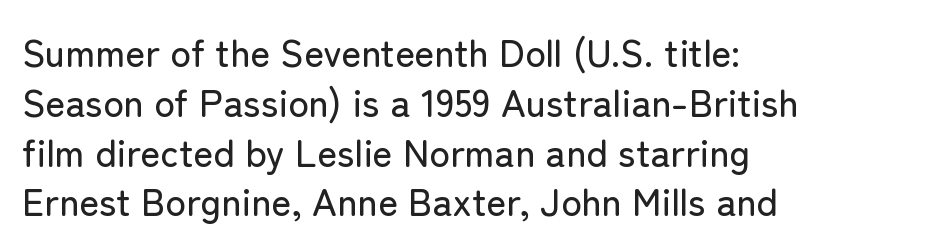
Rendered with straight, roman letterforms. Anything drawn beneath the words? Only blank space. Honestly, the row spacing looks completely unremarkable. A sans-serif font was chosen for this passage.
